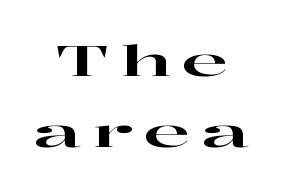
{"serif": "yes", "italic": "no", "width": "wide", "stroke_contrast": "high", "x_height": "medium", "monospaced": "no", "underline": "no", "align": "center", "line_spacing": "normal", "line_spacing_ratio": 1.64, "letter_spacing": "wide", "letter_spacing_em": 0.27, "glyph_px": 43}
